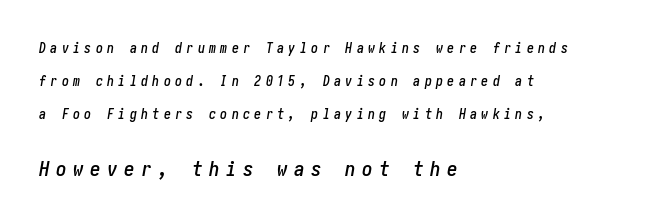
The image shows 21 px text type, italic (leaning right); set left-aligned, loose line spacing (2.36x), unusually wide letter spacing (+0.31 em), not underlined; the second (bottom) block is 1.5x larger.
